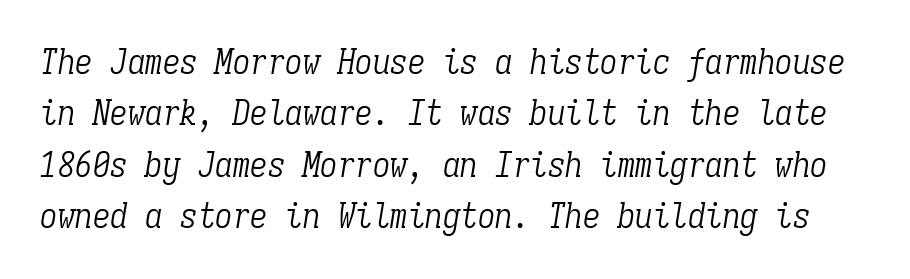
The image shows 35 px light, condensed serif type, italic (leaning right), monospaced; set normal line spacing (1.47x), normal letter spacing, not underlined; low stroke contrast and a medium x-height.
